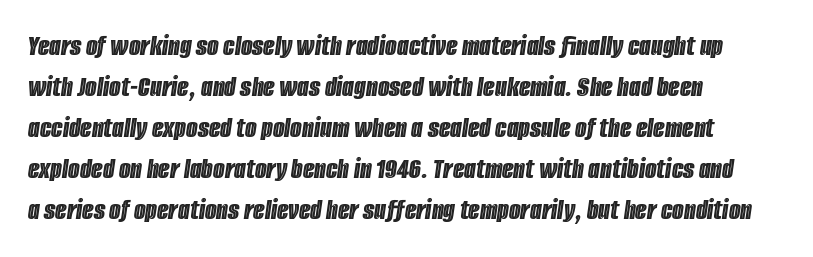
{"italic": "yes", "lean": "right", "slant_degrees": 8, "width": "condensed", "x_height": "large", "monospaced": "no", "underline": "no", "align": "left", "line_spacing": "normal", "line_spacing_ratio": 1.37, "letter_spacing": "normal", "letter_spacing_em": 0.0, "glyph_px": 30}
